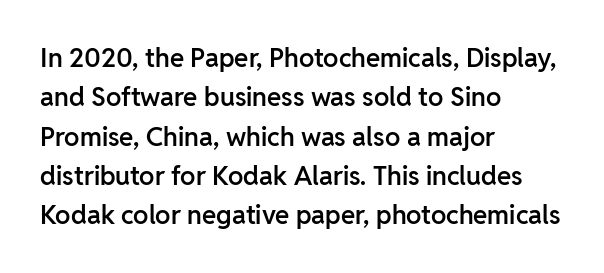
Layout note: lines flush left. The rendering uses a moderate line-height, typical for paragraphs. The typography opts for an upright posture over an oblique one. Weight check: semibold — heavier than regular, not quite bold. The area under the type is left untouched.
